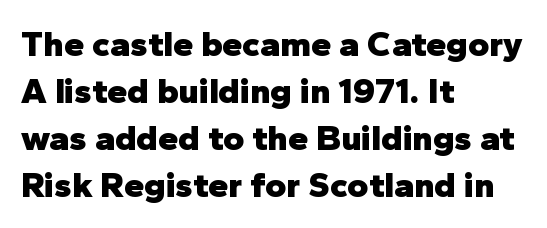
If you drew a line through each stem, it would be perfectly vertical. Chunky letters — that's bold for sure. One glance says typical: line gaps are just what's usual. All the whitespace from short lines collects on the right. Note the varied advance widths — an 'i' is clearly narrower than an 'm'. Default kerning and tracking; the words read as compact shapes.
